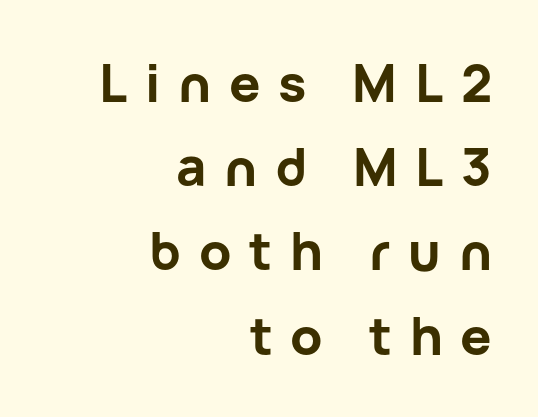
The image shows 52 px bold sans-serif type, upright; set right-aligned, normal line spacing (1.62x), unusually wide letter spacing (+0.34 em), not underlined; low stroke contrast and a medium x-height.
